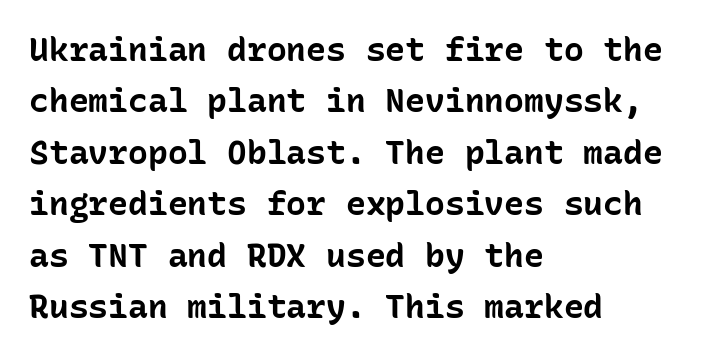
{"serif": "no", "italic": "no", "bold": "yes", "weight": "bold", "width": "normal", "stroke_contrast": "low", "x_height": "medium", "monospaced": "yes", "underline": "no", "align": "left", "line_spacing": "normal", "line_spacing_ratio": 1.56, "letter_spacing": "normal", "letter_spacing_em": 0.0, "glyph_px": 33}
